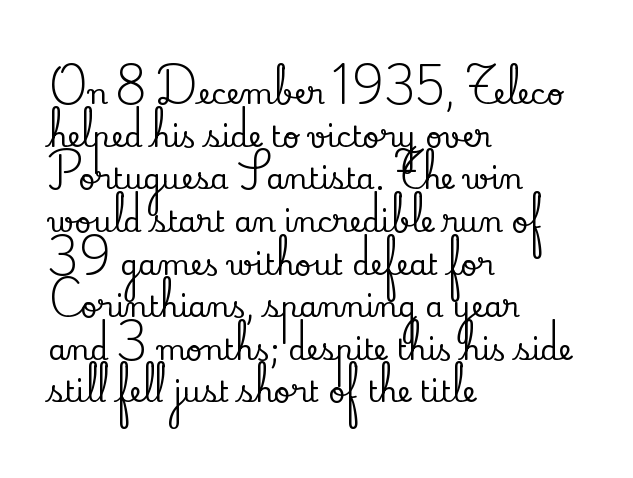
To sum up the face: it has serifs. Designer's note — italics off, roman on. Here the glyphs are tracked normally, forming tight word shapes. Rule under the text: the space is simply empty.
